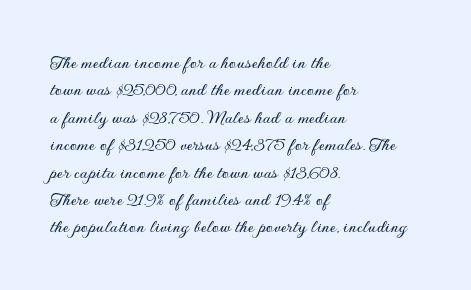
The image shows 20 px text type; set left-aligned, normal line spacing (1.37x), normal letter spacing, not underlined.
